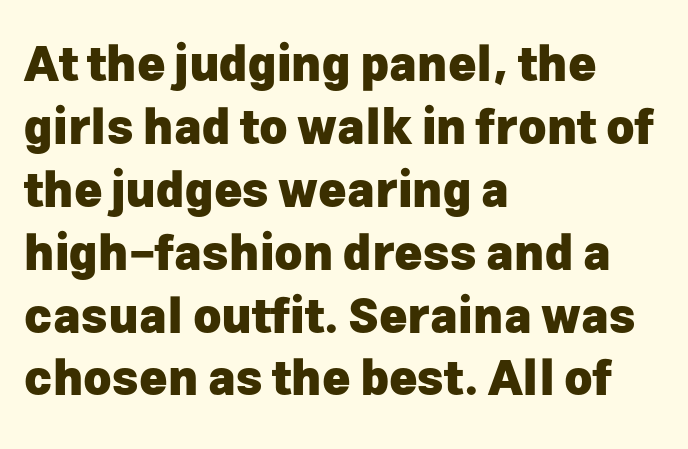
{"serif": "no", "italic": "no", "bold": "yes", "weight": "heavy", "width": "normal", "stroke_contrast": "low", "x_height": "medium", "monospaced": "no", "underline": "no", "align": "left", "line_spacing": "normal", "line_spacing_ratio": 1.31, "letter_spacing": "normal", "letter_spacing_em": 0.0, "glyph_px": 48}
